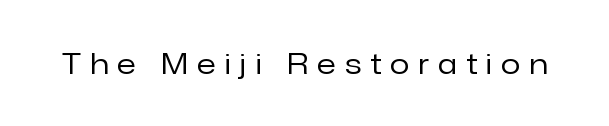
Q: Is the text bold? A: No.
Q: Is the text italic (slanted)? A: No, it is upright.
Q: Is the typeface a serif or a sans-serif typeface? A: Sans-serif.
Q: Is the text underlined? A: No.
Q: Is the spacing between letters normal or unusually wide? A: Unusually wide.
Q: Width (condensed, normal, or wide)? A: Normal.
Q: Stroke contrast? A: Low.
Q: x-height? A: Medium.
Q: Monospaced? A: No.
